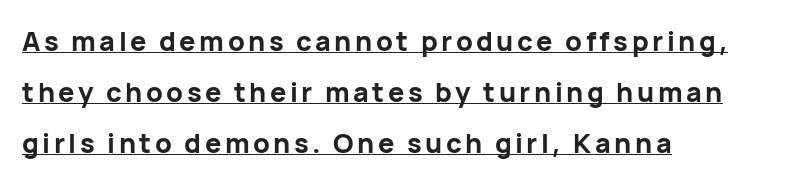
{"italic": "no", "bold": "yes", "underline": "yes", "align": "left", "line_spacing_ratio": 1.88, "glyph_px": 27}
